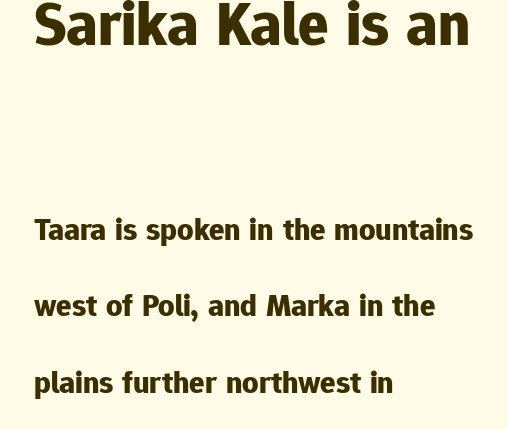
Q: Is the text bold? A: Yes.
Q: Is the text italic (slanted)? A: No, it is upright.
Q: Is the typeface a serif or a sans-serif typeface? A: Sans-serif.
Q: Is the text underlined? A: No.
Q: How is the paragraph aligned? A: Left-aligned.
Q: Is the spacing between letters normal or unusually wide? A: Normal.
Q: Is the spacing between lines tight, normal or loose? A: Loose.
Q: Which block of text is set in a larger size, the first (top) or the second (bottom)? A: The first (top) one.
Q: Width (condensed, normal, or wide)? A: Normal.
Q: Stroke contrast? A: Low.
Q: x-height? A: Medium.
Q: Monospaced? A: No.
